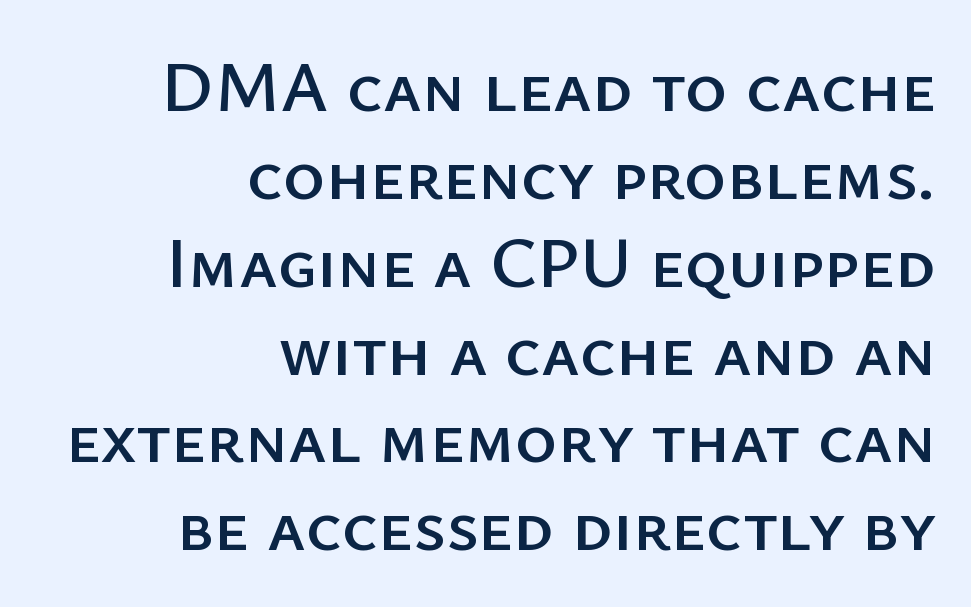
The image shows 72 px sans-serif type, upright; set right-aligned, line spacing 1.22x, normal letter spacing, not underlined; low stroke contrast and a medium x-height.
